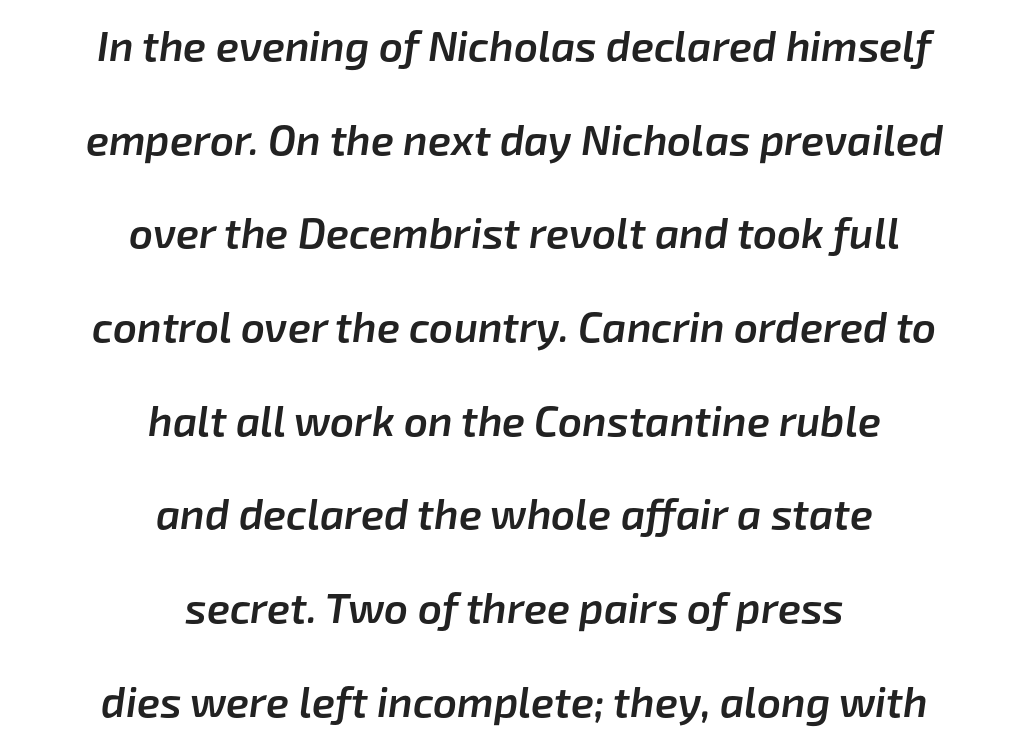
Q: Is the text bold? A: Semi-bold.
Q: Is the text italic (slanted)? A: Yes, it leans right by about 8 degrees.
Q: Is the text underlined? A: No.
Q: How is the paragraph aligned? A: Centered.
Q: Is the spacing between letters normal or unusually wide? A: Normal.
Q: Is the spacing between lines tight, normal or loose? A: Loose.
Q: Width (condensed, normal, or wide)? A: Normal.
Q: Stroke contrast? A: Low.
Q: x-height? A: Medium.
Q: Monospaced? A: No.
